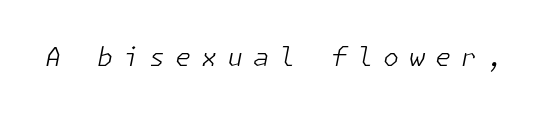
The image shows 26 px text type, italic (leaning right); set unusually wide letter spacing (+0.38 em), not underlined.
